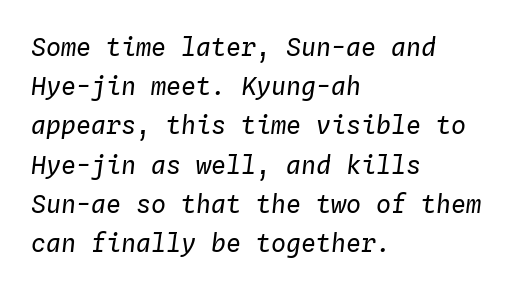
{"italic": "yes", "lean": "right", "slant_degrees": 4, "bold": "no", "underline": "no", "align": "left", "line_spacing": "normal", "line_spacing_ratio": 1.57, "letter_spacing": "normal", "letter_spacing_em": 0.0, "glyph_px": 25}
